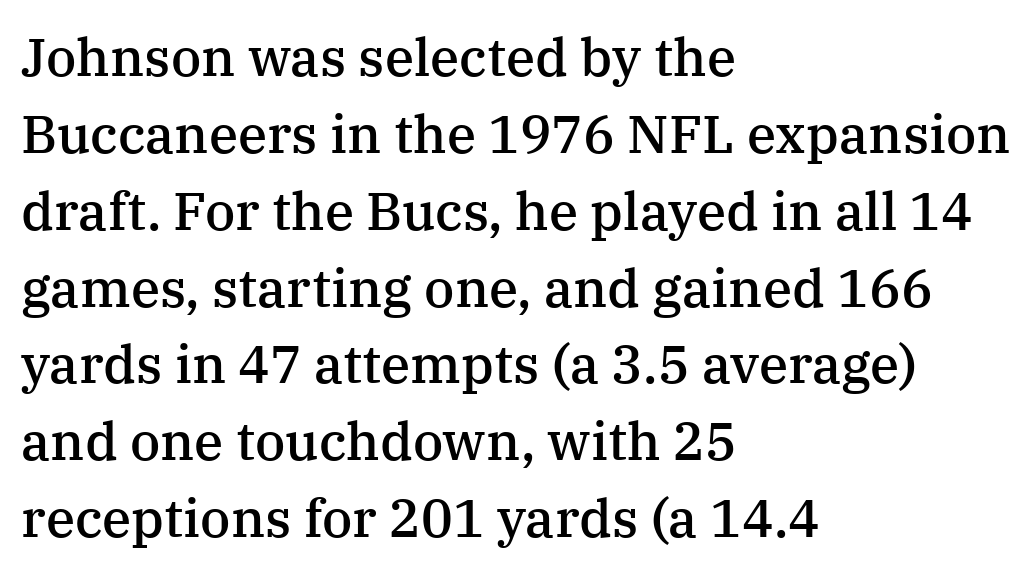
Q: Is the text bold? A: Semi-bold.
Q: Is the text italic (slanted)? A: No, it is upright.
Q: Is the typeface a serif or a sans-serif typeface? A: Serif.
Q: Is the text underlined? A: No.
Q: How is the paragraph aligned? A: Left-aligned.
Q: Is the spacing between letters normal or unusually wide? A: Normal.
Q: Is the spacing between lines tight, normal or loose? A: Normal.
Q: Width (condensed, normal, or wide)? A: Normal.
Q: Stroke contrast? A: Medium.
Q: x-height? A: Medium.
Q: Monospaced? A: No.
